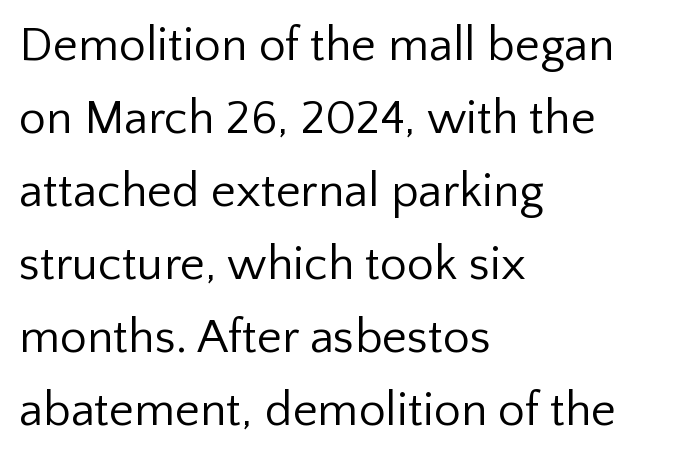
These lines are rendered in a variable-pitch font. This block has exactly the height ordinary leading produces. The specimen reads as upright at a glance. The passage shown is not bold in any degree. Lines of text with bare space underneath. The face used here is rendered with its standard letterfit.
